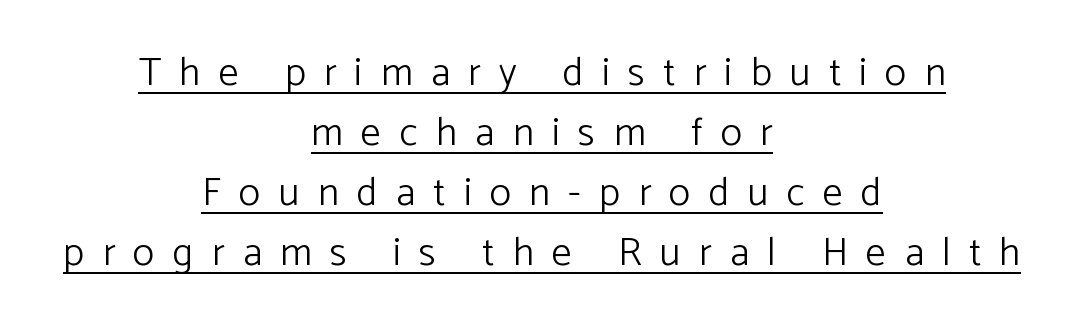
The glyphs are accompanied by a horizontal stroke just below them. Line spacing here is normal. The paragraph has two soft edges and a firm central axis. Here the designer chose a conventional face with non-uniform glyph widths.
